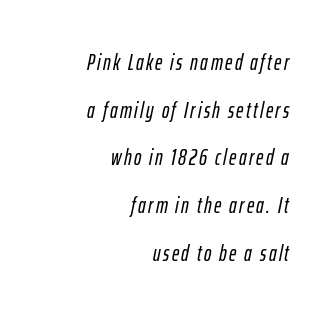
Quick note: italic. In CSS terms this would be text-align: right. Bare-footed words on every line. The space between consecutive lines is lavish.
